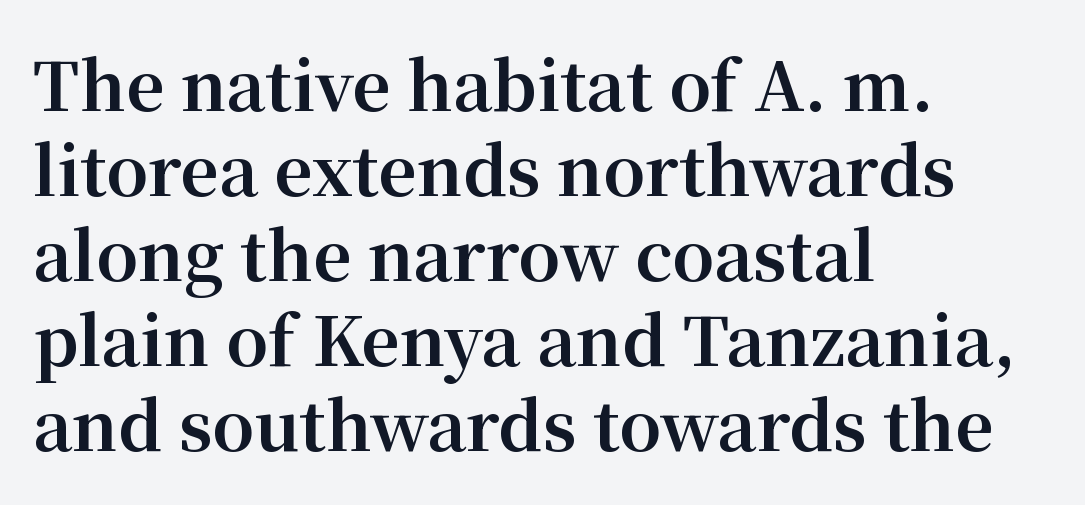
The image shows 67 px bold serif type, upright; set left-aligned, normal line spacing (1.27x), normal letter spacing, not underlined; medium stroke contrast and a medium x-height.
